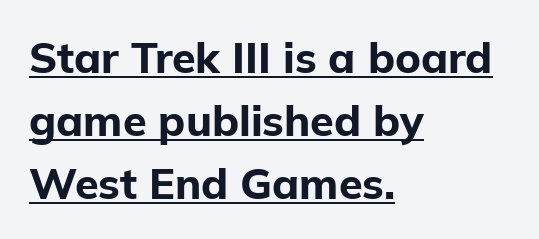
Q: Is the text bold? A: Yes.
Q: Is the text italic (slanted)? A: No, it is upright.
Q: Is the typeface a serif or a sans-serif typeface? A: Sans-serif.
Q: Is the text underlined? A: Yes.
Q: How is the paragraph aligned? A: Left-aligned.
Q: Is the spacing between letters normal or unusually wide? A: Normal.
Q: Is the spacing between lines tight, normal or loose? A: Normal.
Q: Width (condensed, normal, or wide)? A: Normal.
Q: Stroke contrast? A: Low.
Q: x-height? A: Medium.
Q: Monospaced? A: No.
